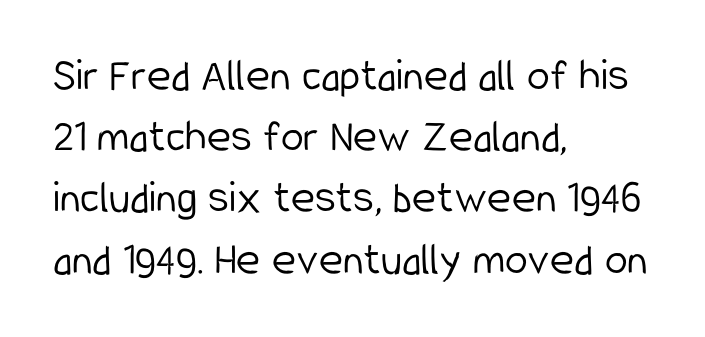
{"serif": "no", "italic": "no", "bold": "no", "weight": "light", "width": "condensed", "stroke_contrast": "low", "x_height": "medium", "monospaced": "no", "underline": "no", "align": "left", "line_spacing": "normal", "line_spacing_ratio": 1.33, "letter_spacing": "normal", "letter_spacing_em": 0.0, "glyph_px": 46}
